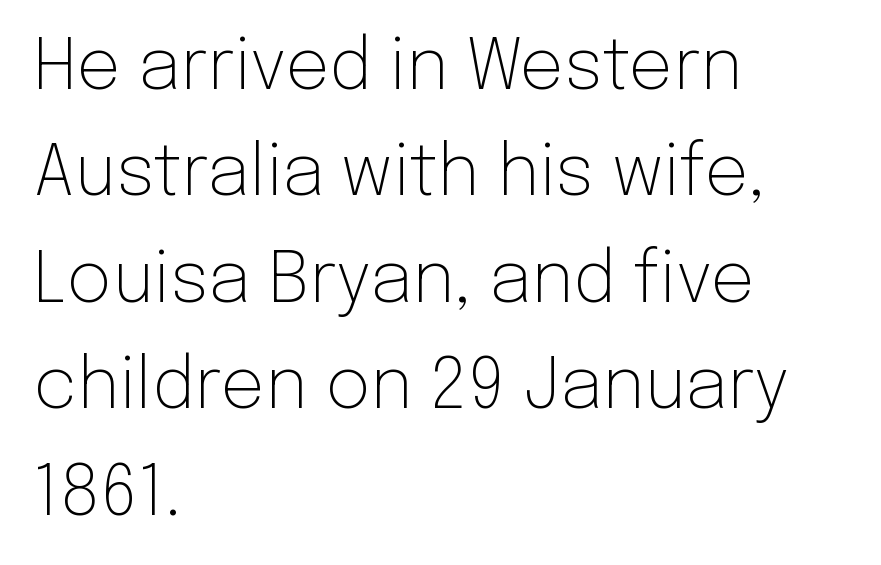
{"serif": "no", "italic": "no", "bold": "no", "weight": "light", "width": "normal", "stroke_contrast": "low", "x_height": "medium", "monospaced": "no", "underline": "no", "align": "left", "line_spacing": "normal", "line_spacing_ratio": 1.52, "letter_spacing": "normal", "letter_spacing_em": 0.0, "glyph_px": 70}
